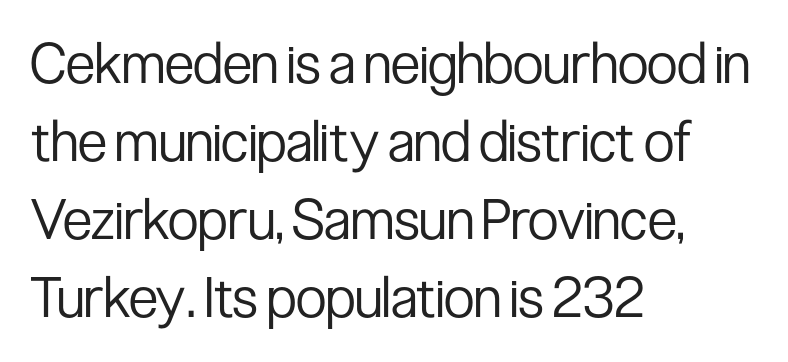
The lines sit at an ordinary, default distance from one another. Between one letter and the next there's only the usual sliver of space. The lines are quadded left. Here the designer chose a conventional face with non-uniform glyph widths.
